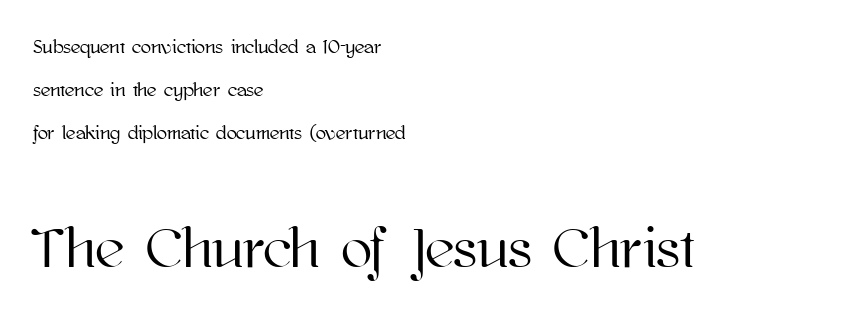
Q: Is the text italic (slanted)? A: No, it is upright.
Q: Is the text underlined? A: No.
Q: How is the paragraph aligned? A: Left-aligned.
Q: Is the spacing between letters normal or unusually wide? A: Normal.
Q: Is the spacing between lines tight, normal or loose? A: Loose.
Q: Which block of text is set in a larger size, the first (top) or the second (bottom)? A: The second (bottom) one.
Q: Width (condensed, normal, or wide)? A: Normal.
Q: Stroke contrast? A: High.
Q: x-height? A: Medium.
Q: Monospaced? A: No.
